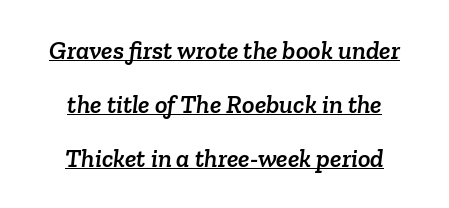
{"underline": "yes", "align": "center", "line_spacing": "loose", "line_spacing_ratio": 2.07, "letter_spacing": "normal", "letter_spacing_em": 0.0, "glyph_px": 26}
